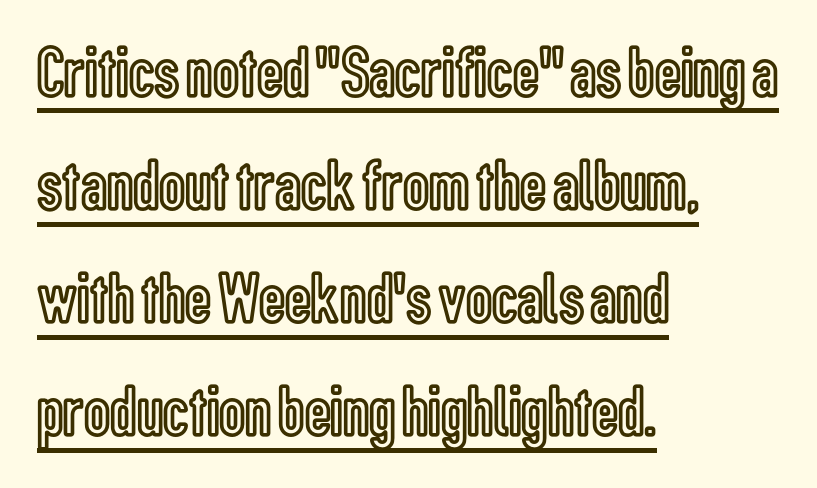
Emphasis is given by a line drawn under the lettering. The axis of the letterforms is exactly vertical. Evenly set lines give the paragraph a standard silhouette. Where is the straight margin? On the left. Caption: standard tracking, unaltered. You could not count columns in this text — the font is proportionally spaced.
